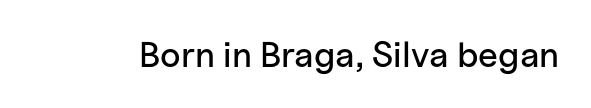
{"serif": "no", "italic": "no", "width": "normal", "stroke_contrast": "low", "x_height": "medium", "monospaced": "no", "underline": "no", "letter_spacing": "normal", "letter_spacing_em": 0.0, "glyph_px": 36}
